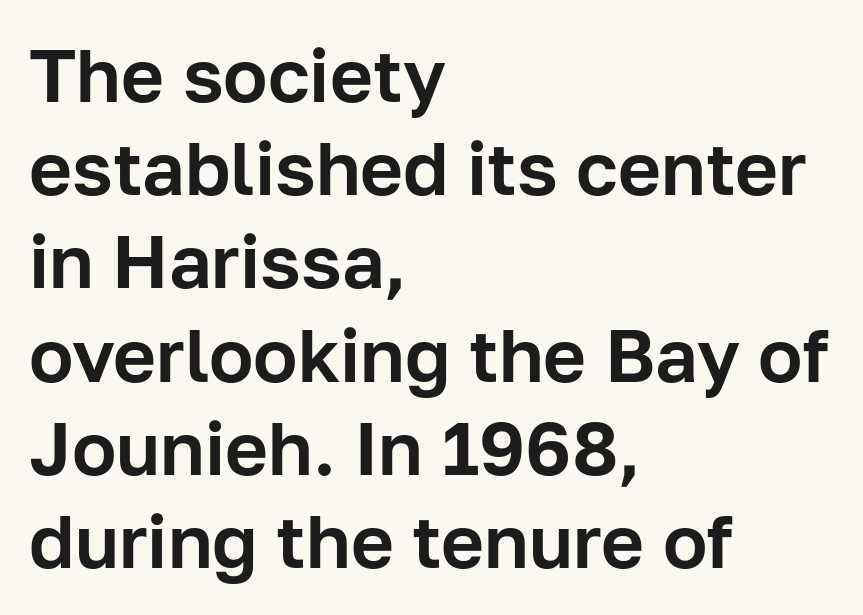
{"serif": "no", "italic": "no", "width": "normal", "stroke_contrast": "low", "x_height": "medium", "monospaced": "no", "underline": "no", "align": "left", "line_spacing": "normal", "line_spacing_ratio": 1.26, "letter_spacing": "normal", "letter_spacing_em": 0.0, "glyph_px": 74}
